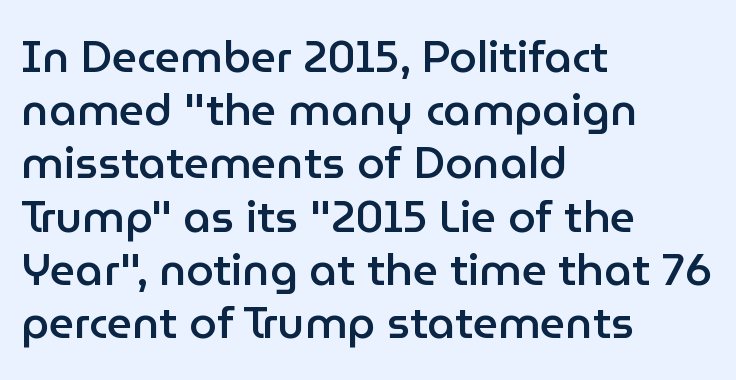
{"serif": "no", "italic": "no", "bold": "semi", "weight": "semibold", "width": "normal", "stroke_contrast": "low", "x_height": "medium", "monospaced": "no", "underline": "no", "align": "left", "line_spacing_ratio": 1.21, "letter_spacing": "normal", "letter_spacing_em": 0.0, "glyph_px": 44}
